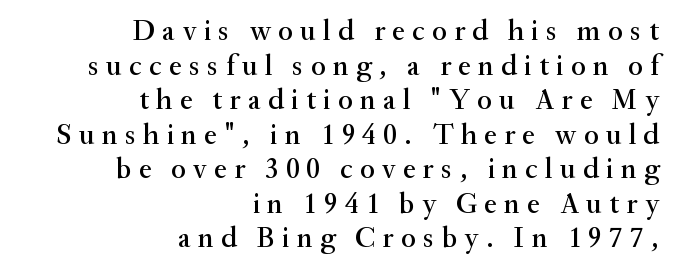
{"serif": "yes", "italic": "no", "width": "normal", "stroke_contrast": "medium", "x_height": "small", "monospaced": "no", "underline": "no", "align": "right", "line_spacing_ratio": 1.19, "letter_spacing": "wide", "letter_spacing_em": 0.25, "glyph_px": 29}
